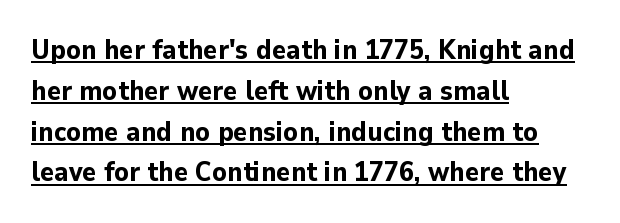
{"italic": "no", "bold": "yes", "underline": "yes", "align": "left", "line_spacing": "normal", "line_spacing_ratio": 1.51, "letter_spacing": "normal", "letter_spacing_em": 0.0, "glyph_px": 27}
